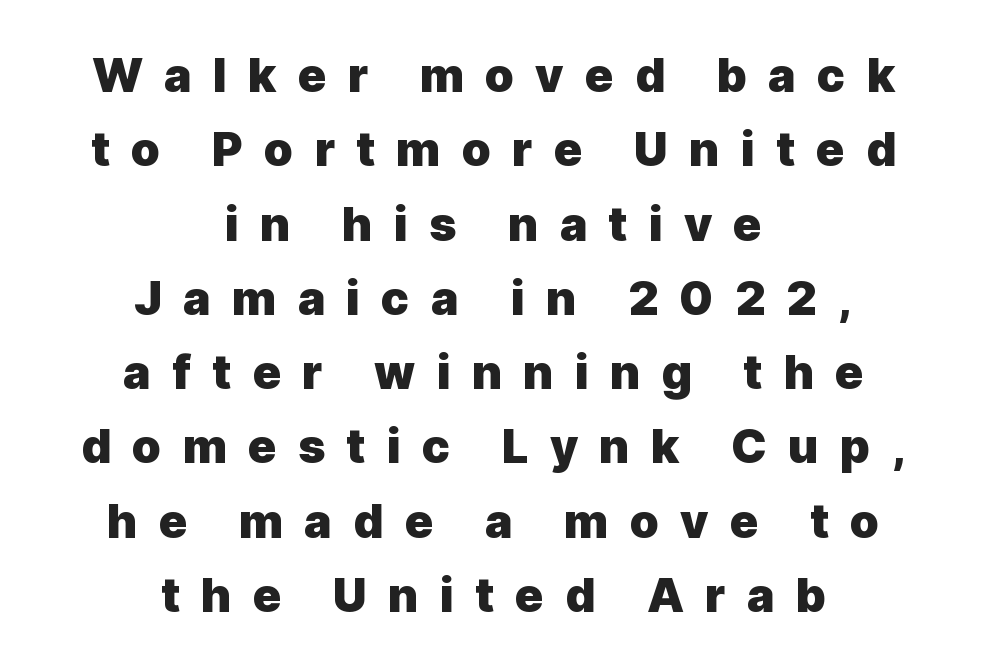
Regarding leading, the lines here are spaced in the standard way. The letters stand straight up with perfectly vertical stems. These lines carry a lot of weight — the face is fully bold. Varying glyph widths throughout — classic text-font behaviour. Anything drawn beneath the words? Only blank space.
